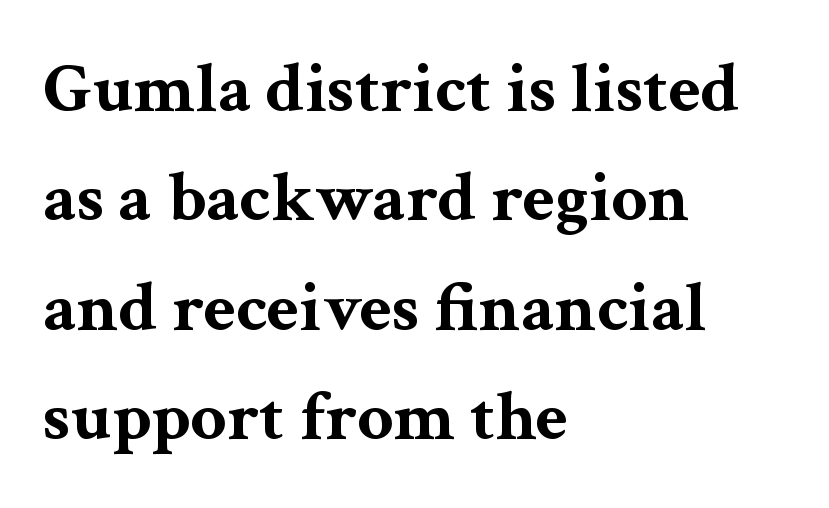
{"serif": "yes", "italic": "no", "bold": "yes", "weight": "bold", "width": "wide", "stroke_contrast": "medium", "x_height": "medium", "monospaced": "no", "underline": "no", "align": "left", "line_spacing": "normal", "line_spacing_ratio": 1.54, "letter_spacing": "normal", "letter_spacing_em": 0.0, "glyph_px": 71}
